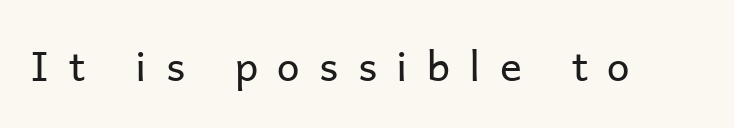
The image shows 41 px regular-weight sans-serif type, upright; set unusually wide letter spacing (+0.47 em), not underlined; low stroke contrast and a medium x-height.
